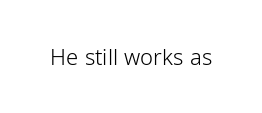
The space directly below the letters is spotless. Quick note: not italic, upright. The line texture is even and compact thanks to regular tracking. These glyphs show unthickened strokes, regular width or finer.
